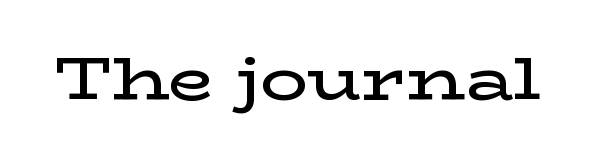
You could not count columns in this text — the font is proportionally spaced. The space directly below the letters is spotless. In terms of posture, this sample is upright. Notice the strokes are somewhat thickened but not fully heavy: this is a semibold.
